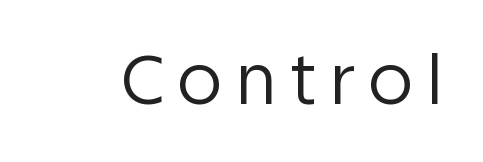
{"serif": "no", "italic": "no", "bold": "no", "weight": "regular", "width": "normal", "stroke_contrast": "low", "x_height": "large", "monospaced": "no", "underline": "no", "letter_spacing": "wide", "letter_spacing_em": 0.21, "glyph_px": 68}
